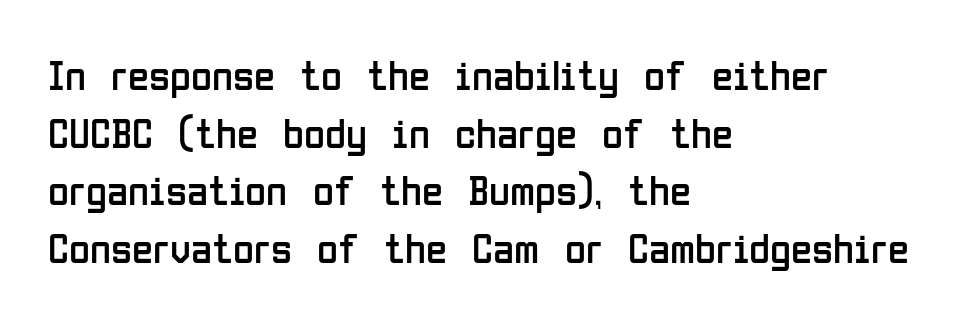
{"serif": "no", "italic": "no", "bold": "no", "weight": "regular", "width": "condensed", "stroke_contrast": "low", "x_height": "medium", "monospaced": "no", "underline": "no", "align": "left", "line_spacing": "normal", "line_spacing_ratio": 1.34, "letter_spacing": "normal", "letter_spacing_em": 0.0, "glyph_px": 43}
